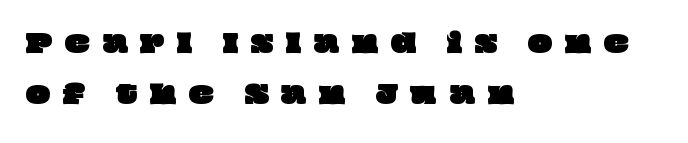
{"underline": "no", "align": "left", "line_spacing": "loose", "line_spacing_ratio": 1.96, "letter_spacing": "wide", "letter_spacing_em": 0.48, "glyph_px": 26}
